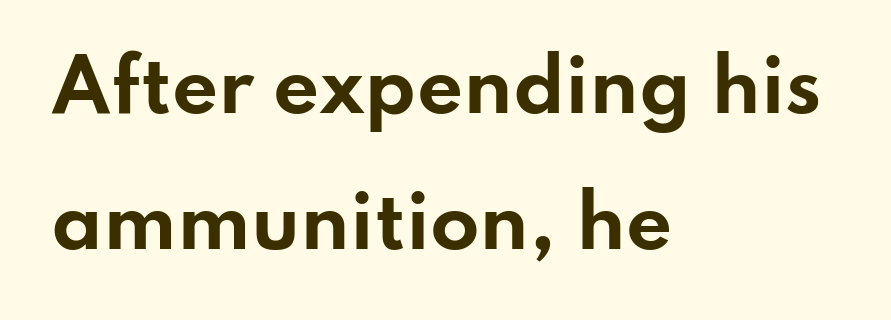
{"serif": "no", "italic": "no", "bold": "yes", "weight": "bold", "width": "wide", "stroke_contrast": "low", "x_height": "small", "monospaced": "no", "underline": "no", "align": "left", "line_spacing_ratio": 1.89, "letter_spacing": "normal", "letter_spacing_em": 0.0, "glyph_px": 72}
